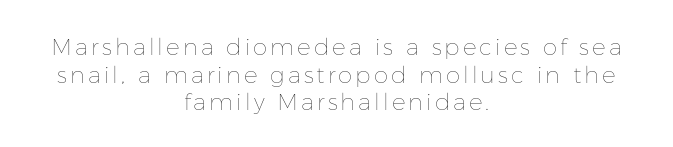
{"italic": "no", "bold": "no", "underline": "no", "align": "center", "line_spacing_ratio": 1.2, "glyph_px": 23}
